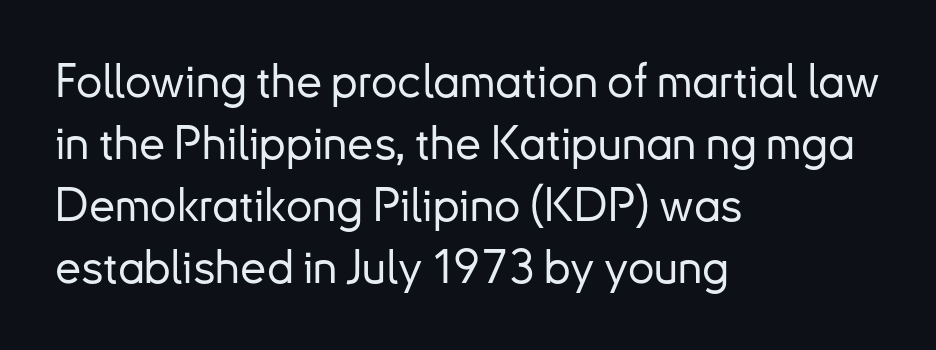
{"serif": "no", "italic": "no", "width": "normal", "stroke_contrast": "low", "x_height": "small", "monospaced": "no", "underline": "no", "align": "left", "line_spacing": "normal", "line_spacing_ratio": 1.32, "letter_spacing": "normal", "letter_spacing_em": 0.0, "glyph_px": 47}
